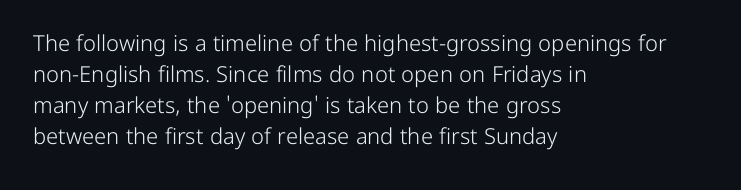
The words here are not underlined. Default kerning and tracking; the words read as compact shapes. The paragraph shown leans on its left margin. Posture: straight, roman, zero tilt. Vertical stems look standard width or narrower in stroke. Vertical spacing — default.
